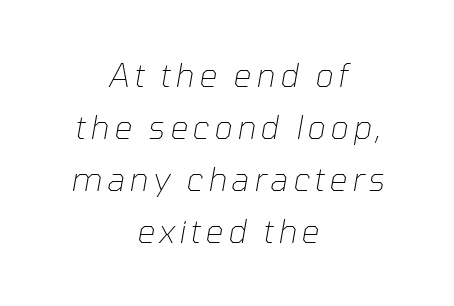
Is the stroke heavy? The answer is a plain regular-or-lighter. A bare baseline throughout the passage. Is the type slanted? Yes — the strokes lean at a clear angle. The leading is moderate, giving the passage an even texture. The typesetter chose a symmetrical, centered arrangement here. Is this a fixed-width face? No — the glyphs have proportional, varying widths.
